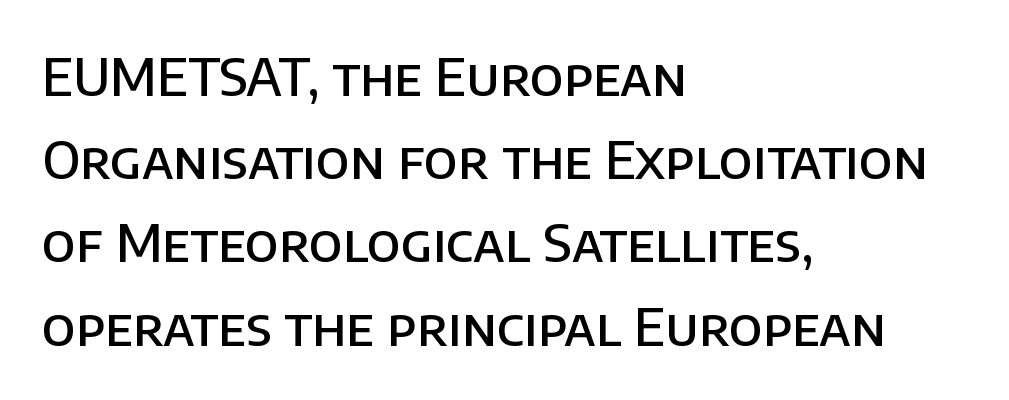
Compared with an ordinary text face, these strokes are moderately heavier — a semibold. A typesetter would call this proportional, since set widths differ per character. Just letters on the line, the space beneath them empty. Posture: vertical. The face used here is rendered with its standard letterfit.
